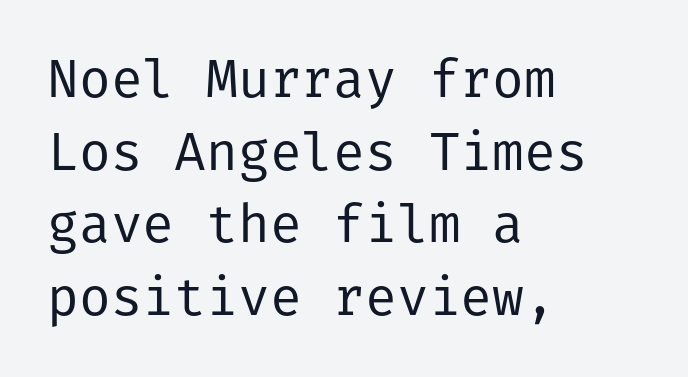
Q: Is the text bold? A: No.
Q: Is the text italic (slanted)? A: No, it is upright.
Q: Is the typeface a serif or a sans-serif typeface? A: Sans-serif.
Q: Is the text underlined? A: No.
Q: How is the paragraph aligned? A: Left-aligned.
Q: Is the spacing between letters normal or unusually wide? A: Normal.
Q: Is the spacing between lines tight, normal or loose? A: Normal.
Q: Width (condensed, normal, or wide)? A: Normal.
Q: Stroke contrast? A: Low.
Q: x-height? A: Medium.
